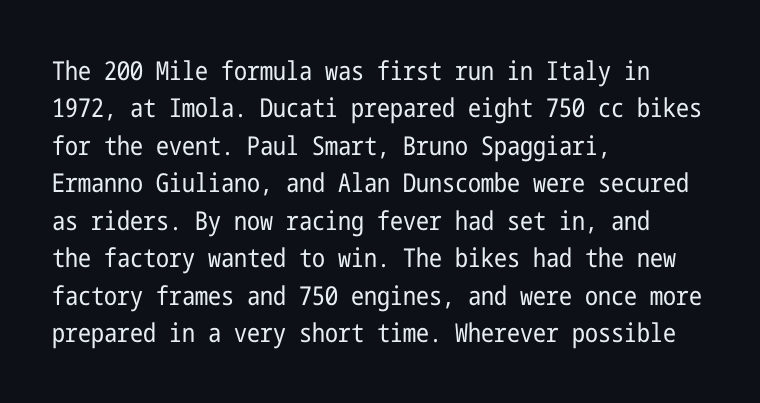
The image shows 26 px text type, upright; set left-aligned, normal line spacing (1.44x), normal letter spacing, not underlined.
